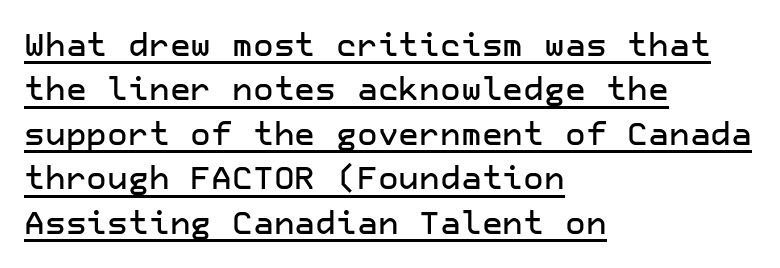
Q: Is the text italic (slanted)? A: No, it is upright.
Q: Is the typeface a serif or a sans-serif typeface? A: Sans-serif.
Q: Is the text underlined? A: Yes.
Q: How is the paragraph aligned? A: Left-aligned.
Q: Is the spacing between letters normal or unusually wide? A: Normal.
Q: Is the spacing between lines tight, normal or loose? A: Normal.
Q: Width (condensed, normal, or wide)? A: Normal.
Q: Stroke contrast? A: Low.
Q: x-height? A: Medium.
